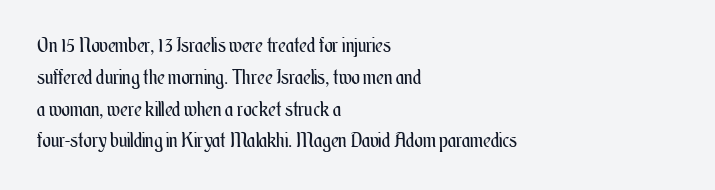
This is not heavy type; no bold has been used. Tracking here is standard; glyphs follow each other at the usual distance. Horizontal bands of white between lines are of average thickness. Underlining? Definitely not there. A student would call this left alignment; a typographer would say flush left, rag right.
